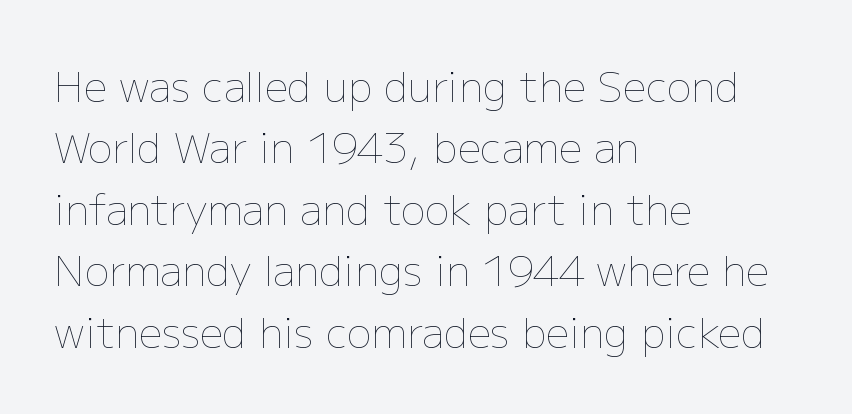
The image shows 41 px thin type, upright; set left-aligned, normal line spacing (1.5x), normal letter spacing, not underlined; low stroke contrast and a medium x-height.
